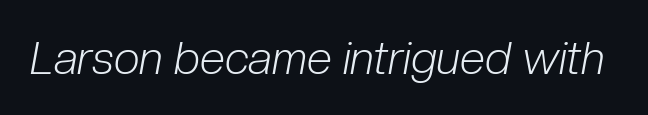
Q: Is the text bold? A: No.
Q: Is the text italic (slanted)? A: Yes, it leans right by about 10 degrees.
Q: Is the text underlined? A: No.
Q: Is the spacing between letters normal or unusually wide? A: Normal.
Q: Width (condensed, normal, or wide)? A: Condensed.
Q: Stroke contrast? A: Low.
Q: x-height? A: Medium.
Q: Monospaced? A: No.
